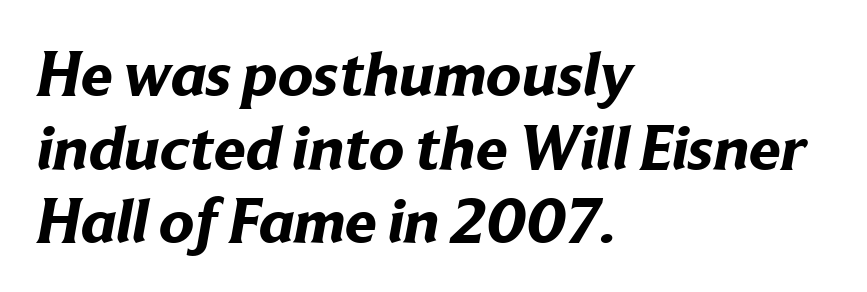
The image shows 64 px bold sans-serif type; set left-aligned, tight line spacing (1.15x), normal letter spacing, not underlined; low stroke contrast and a medium x-height.
